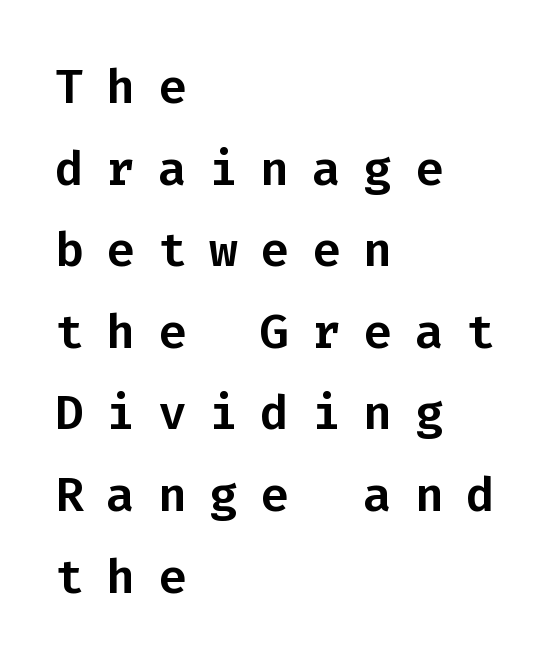
The passage shown is typeset with a sans-serif family. Note the uniform advance width — an 'i' takes as much space as an 'm'. Compared with typical body copy, the letter spacing here is much looser. Does the leading feel generous? No, just average. Line beginnings align vertically; line endings do not. Posture: vertical.
